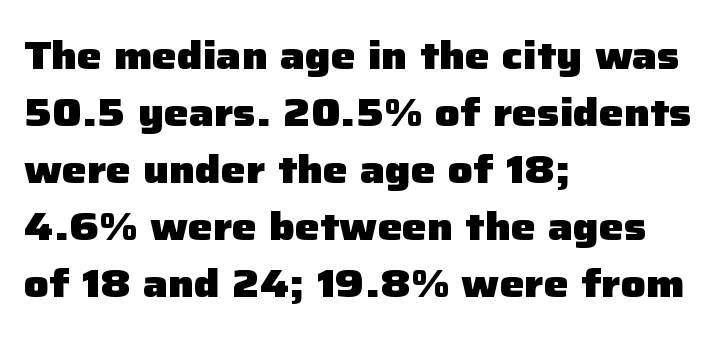
A normal amount of white space separates one row of letters from the next. Lines of text with bare space underneath. The passage shown is typeset with a sans-serif family. Letter spacing: default. A classic flush-left, rag-right setting is used for this passage. Every stem runs plumb, perpendicular to the baseline.
